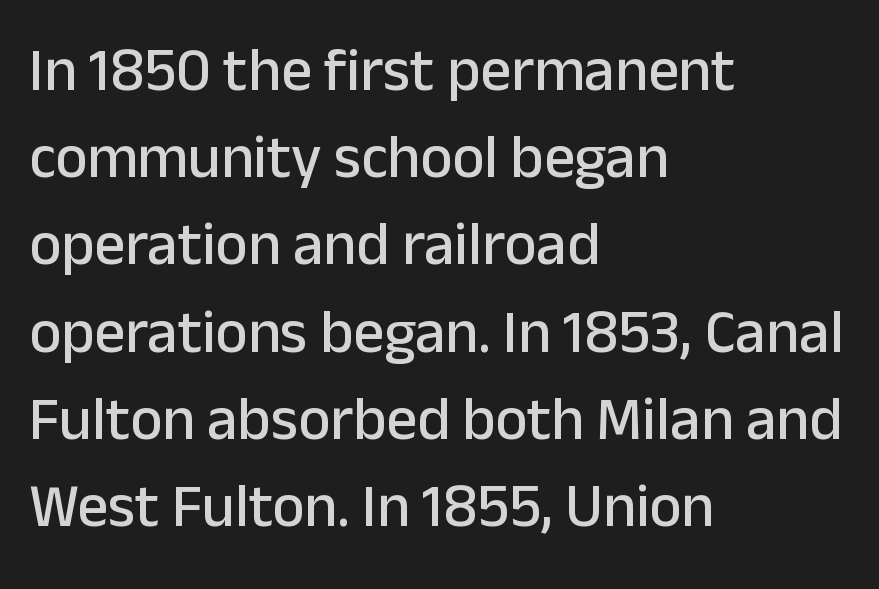
The image shows 61 px sans-serif type, upright; set left-aligned, normal line spacing (1.43x), normal letter spacing, not underlined; low stroke contrast and a medium x-height.
